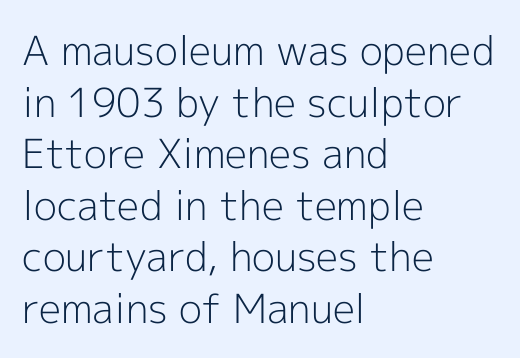
Q: Is the text bold? A: No.
Q: Is the text italic (slanted)? A: No, it is upright.
Q: Is the typeface a serif or a sans-serif typeface? A: Sans-serif.
Q: Is the text underlined? A: No.
Q: How is the paragraph aligned? A: Left-aligned.
Q: Is the spacing between letters normal or unusually wide? A: Normal.
Q: Is the spacing between lines tight, normal or loose? A: Normal.
Q: Width (condensed, normal, or wide)? A: Normal.
Q: x-height? A: Medium.
Q: Monospaced? A: No.
